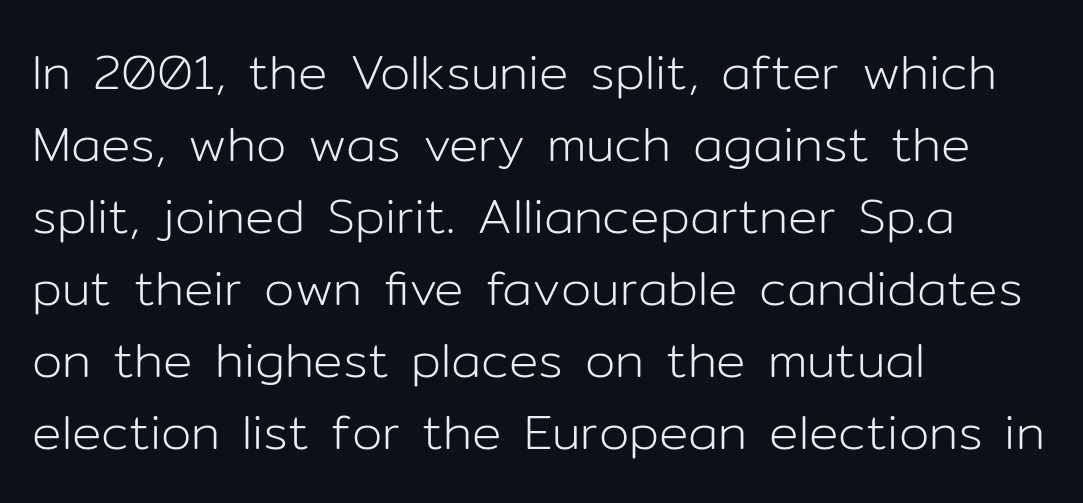
Q: Is the text bold? A: No.
Q: Is the text italic (slanted)? A: No, it is upright.
Q: Is the typeface a serif or a sans-serif typeface? A: Sans-serif.
Q: Is the text underlined? A: No.
Q: How is the paragraph aligned? A: Left-aligned.
Q: Is the spacing between letters normal or unusually wide? A: Normal.
Q: Is the spacing between lines tight, normal or loose? A: Normal.
Q: Width (condensed, normal, or wide)? A: Normal.
Q: Stroke contrast? A: Low.
Q: x-height? A: Medium.
Q: Monospaced? A: No.
